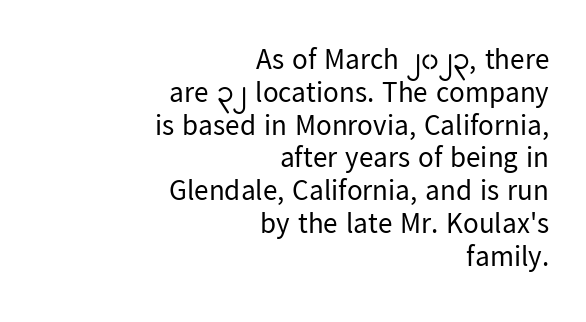
Q: Is the text bold? A: No.
Q: Is the text italic (slanted)? A: No, it is upright.
Q: Is the typeface a serif or a sans-serif typeface? A: Sans-serif.
Q: Is the text underlined? A: No.
Q: How is the paragraph aligned? A: Right-aligned.
Q: Is the spacing between letters normal or unusually wide? A: Normal.
Q: Is the spacing between lines tight, normal or loose? A: Tight.
Q: Width (condensed, normal, or wide)? A: Normal.
Q: Stroke contrast? A: Low.
Q: x-height? A: Medium.
Q: Monospaced? A: No.
